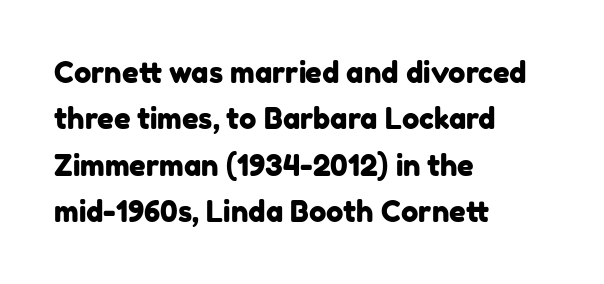
The image shows 29 px sans-serif type; set left-aligned, normal line spacing (1.6x), normal letter spacing, not underlined; low stroke contrast and a medium x-height.
